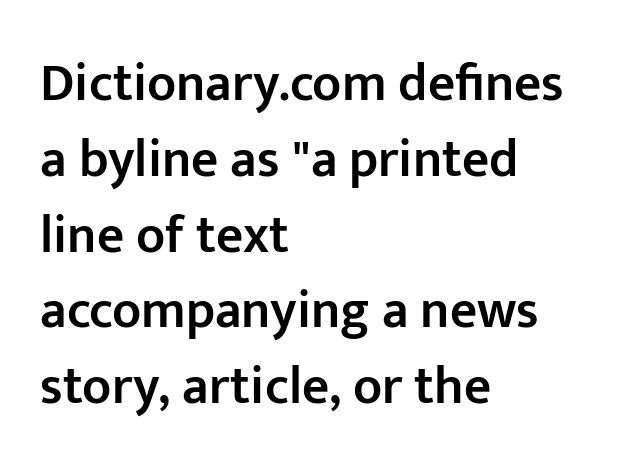
{"serif": "no", "italic": "no", "bold": "semi", "weight": "semibold", "width": "normal", "stroke_contrast": "low", "x_height": "medium", "monospaced": "no", "underline": "no", "align": "left", "line_spacing": "normal", "line_spacing_ratio": 1.43, "letter_spacing": "normal", "letter_spacing_em": 0.0, "glyph_px": 53}
